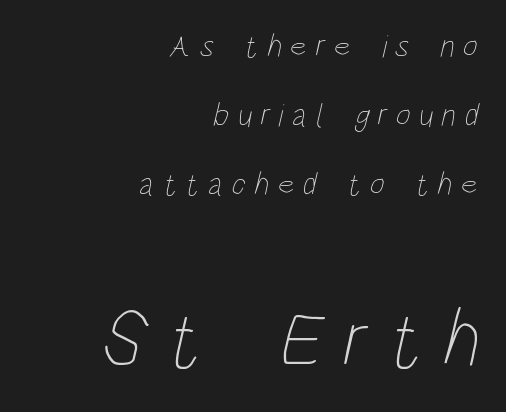
{"bold": "no", "weight": "thin", "width": "condensed", "stroke_contrast": "low", "x_height": "large", "monospaced": "no", "underline": "no", "align": "right", "line_spacing": "loose", "line_spacing_ratio": 2.16, "letter_spacing": "wide", "letter_spacing_em": 0.26, "larger_block": "second", "size_ratio": 2.5, "glyph_px": 80}
